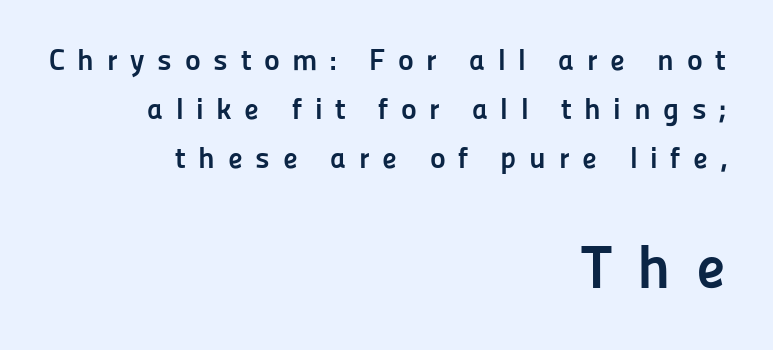
Q: Is the text bold? A: Yes.
Q: Is the text italic (slanted)? A: No, it is upright.
Q: Is the typeface a serif or a sans-serif typeface? A: Sans-serif.
Q: Is the text underlined? A: No.
Q: How is the paragraph aligned? A: Right-aligned.
Q: Is the spacing between letters normal or unusually wide? A: Unusually wide.
Q: Is the spacing between lines tight, normal or loose? A: Normal.
Q: Which block of text is set in a larger size, the first (top) or the second (bottom)? A: The second (bottom) one.
Q: Width (condensed, normal, or wide)? A: Normal.
Q: Stroke contrast? A: Low.
Q: x-height? A: Medium.
Q: Monospaced? A: No.
